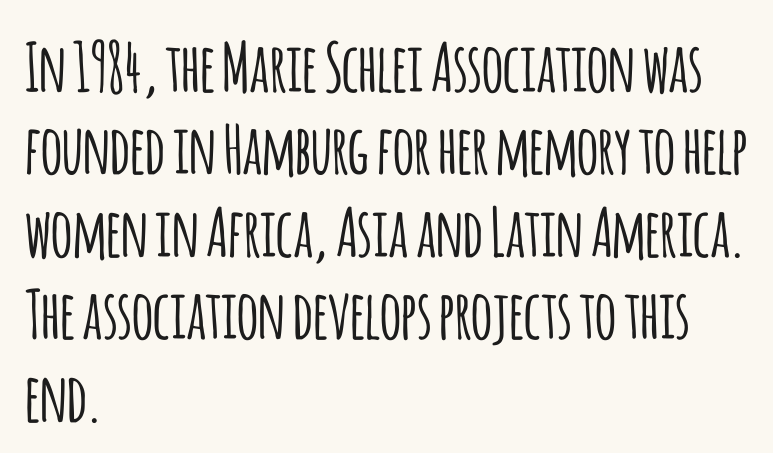
The type is set solid horizontally, with unmodified tracking. To sum up the face: it is a sans, with no serifs. The face used here is proportionally spaced, like ordinary book or web type. Where is the straight margin? On the left. Does the lettering tilt? It doesn't — this is upright.
